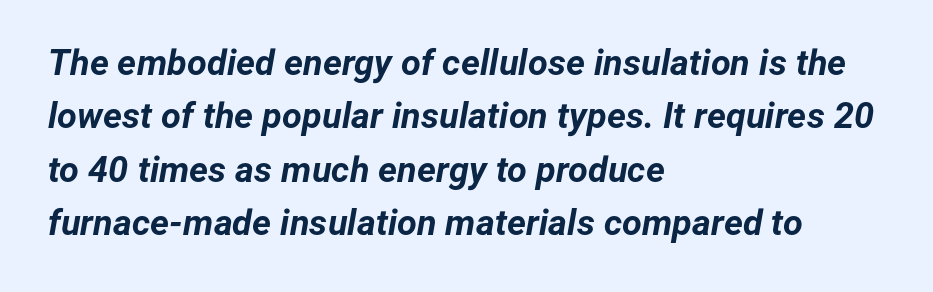
{"italic": "yes", "lean": "right", "slant_degrees": 12, "bold": "yes", "weight": "bold", "width": "normal", "stroke_contrast": "low", "x_height": "medium", "monospaced": "no", "underline": "no", "align": "left", "line_spacing": "normal", "line_spacing_ratio": 1.48, "letter_spacing": "normal", "letter_spacing_em": 0.0, "glyph_px": 36}
